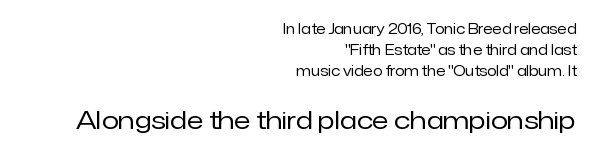
Caption: standard tracking, unaltered. Size hierarchy here favors the trailing block over the leading one. Reading down the block, your eye finds every line finishing at a fixed right position. Posture: vertical.
